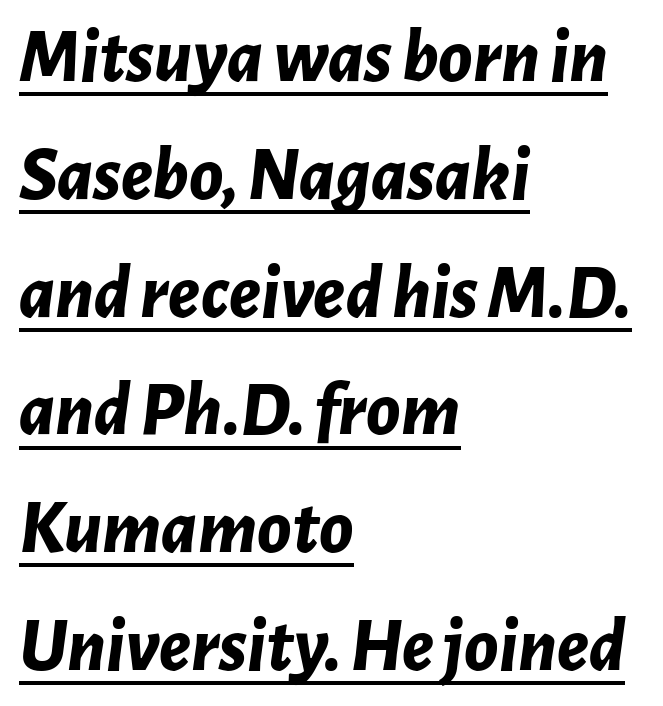
{"italic": "yes", "lean": "right", "slant_degrees": 7, "bold": "yes", "weight": "bold", "width": "normal", "stroke_contrast": "low", "x_height": "medium", "monospaced": "no", "underline": "yes", "align": "left", "line_spacing": "normal", "line_spacing_ratio": 1.53, "letter_spacing": "normal", "letter_spacing_em": 0.0, "glyph_px": 77}
